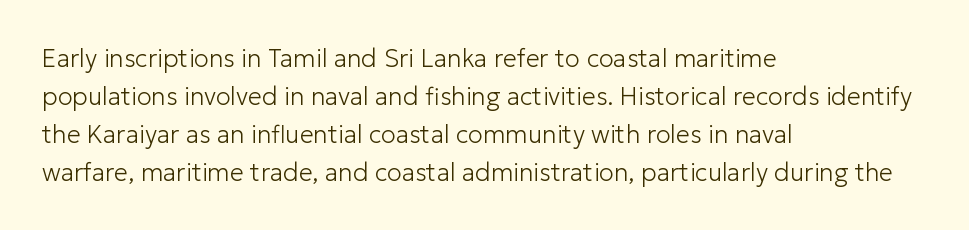
Q: Is the text bold? A: No.
Q: Is the text italic (slanted)? A: No, it is upright.
Q: Is the text underlined? A: No.
Q: How is the paragraph aligned? A: Left-aligned.
Q: Is the spacing between letters normal or unusually wide? A: Normal.
Q: Is the spacing between lines tight, normal or loose? A: Normal.
